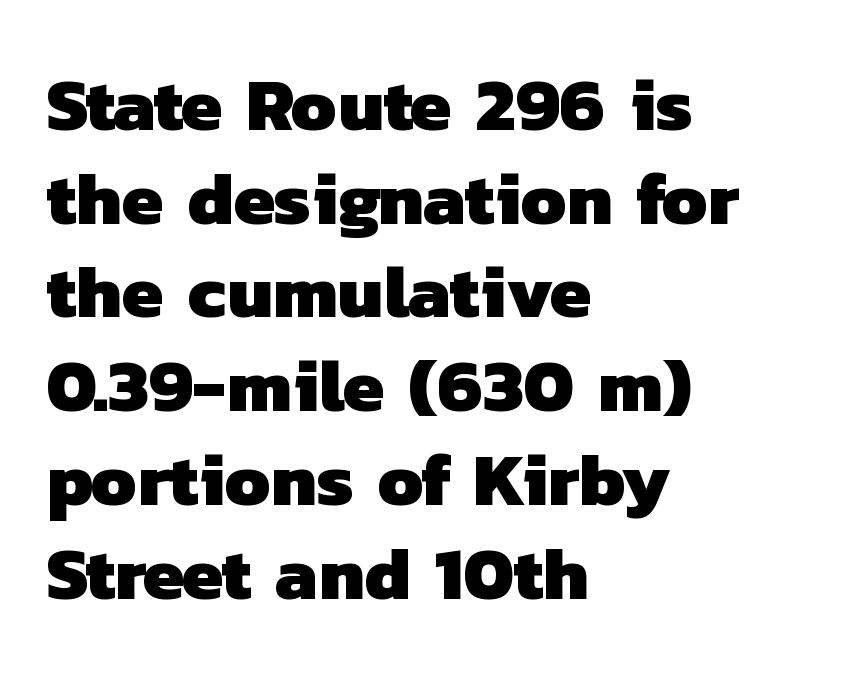
The image shows 75 px heavy sans-serif type; set left-aligned, normal line spacing (1.25x), normal letter spacing, not underlined; low stroke contrast and a medium x-height.
